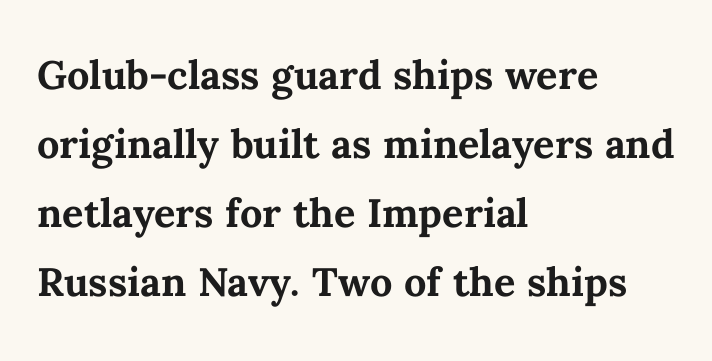
{"italic": "no", "bold": "yes", "weight": "semibold", "width": "normal", "stroke_contrast": "medium", "x_height": "medium", "monospaced": "no", "underline": "no", "align": "left", "line_spacing": "normal", "line_spacing_ratio": 1.3, "letter_spacing": "normal", "letter_spacing_em": 0.0, "glyph_px": 53}
